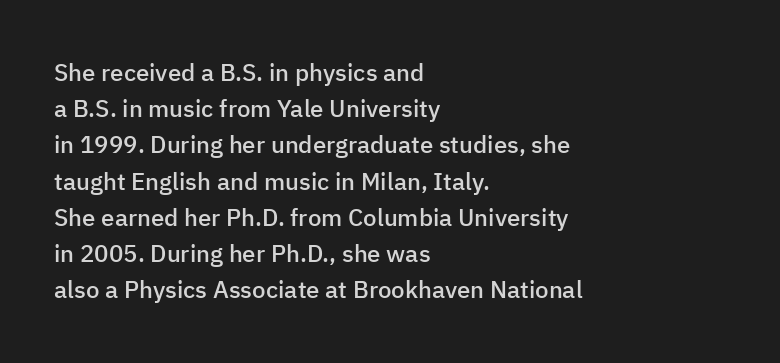
Quick note: not italic, upright. The baseline area is clear. Short and long lines alike share a common starting point at left. Students, observe: this is what conventionally led text looks like.
